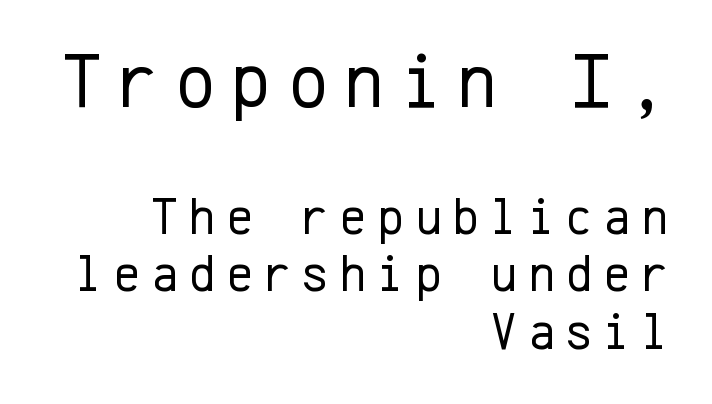
{"serif": "no", "italic": "no", "bold": "no", "weight": "regular", "width": "normal", "stroke_contrast": "low", "x_height": "medium", "monospaced": "yes", "underline": "no", "align": "right", "line_spacing": "tight", "line_spacing_ratio": 1.1, "letter_spacing": "wide", "letter_spacing_em": 0.2, "larger_block": "first", "size_ratio": 1.5, "glyph_px": 78}
